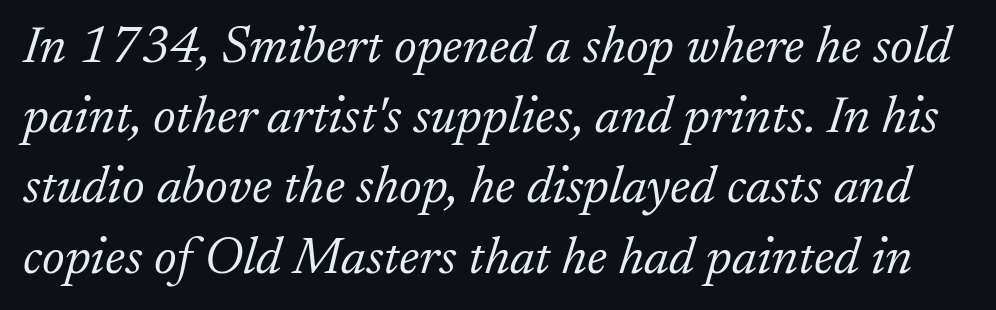
This sample has the flowing, uneven cadence of proportional lettering. The gaps between neighbouring characters are ordinary and unremarkable. Unbolded letterforms with no extra heft. This rendering features lettering with no underline. A typesetter would call this leading conventional body-copy spacing. There's an unmistakable incline to the writing here.
